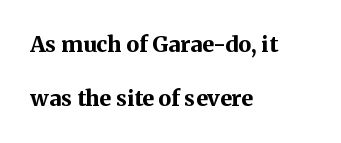
Q: Is the text bold? A: Yes.
Q: Is the text italic (slanted)? A: No, it is upright.
Q: Is the text underlined? A: No.
Q: How is the paragraph aligned? A: Left-aligned.
Q: Is the spacing between letters normal or unusually wide? A: Normal.
Q: Is the spacing between lines tight, normal or loose? A: Loose.
